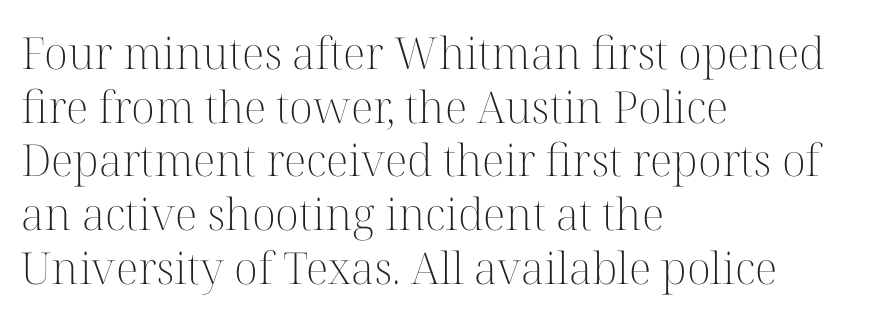
Q: Is the text bold? A: No.
Q: Is the text italic (slanted)? A: No, it is upright.
Q: Is the typeface a serif or a sans-serif typeface? A: Serif.
Q: Is the text underlined? A: No.
Q: How is the paragraph aligned? A: Left-aligned.
Q: Is the spacing between letters normal or unusually wide? A: Normal.
Q: Width (condensed, normal, or wide)? A: Normal.
Q: Stroke contrast? A: High.
Q: x-height? A: Medium.
Q: Monospaced? A: No.
